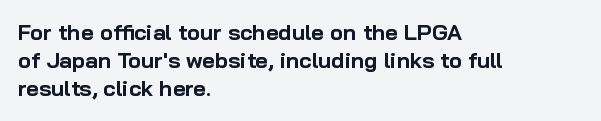
The passage is arranged the way most books set body copy — flush left. No word sits above an underline. Nobody touched the tracking dial on this one. Stroke thickness is high; the sample reads as a true bold.
